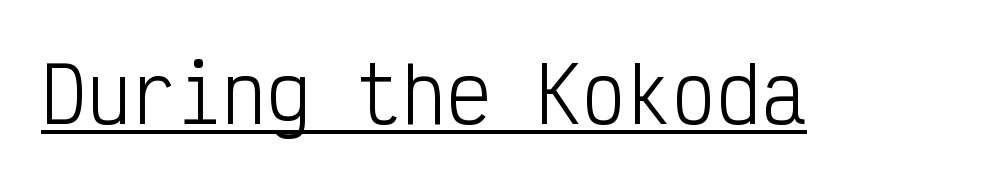
The image shows 75 px light, condensed sans-serif type, upright, monospaced; set normal letter spacing, underlined; low stroke contrast and a medium x-height.
